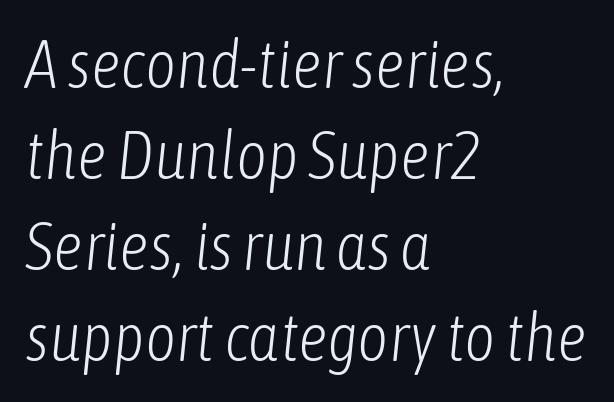
Q: Is the text bold? A: No.
Q: Is the text italic (slanted)? A: Yes, it leans right by about 6 degrees.
Q: Is the text underlined? A: No.
Q: How is the paragraph aligned? A: Left-aligned.
Q: Is the spacing between letters normal or unusually wide? A: Normal.
Q: Is the spacing between lines tight, normal or loose? A: Normal.
Q: Width (condensed, normal, or wide)? A: Condensed.
Q: Stroke contrast? A: Low.
Q: x-height? A: Medium.
Q: Monospaced? A: No.
